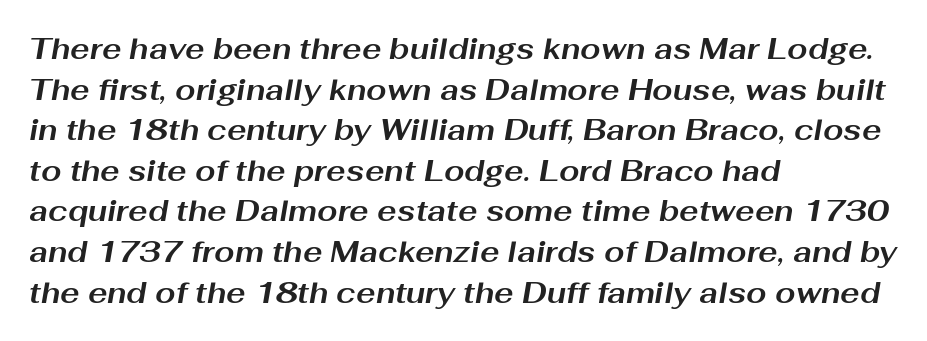
The image shows 29 px bold, wide type, italic (leaning right); set left-aligned, normal line spacing (1.4x), normal letter spacing, not underlined; medium stroke contrast and a medium x-height.
